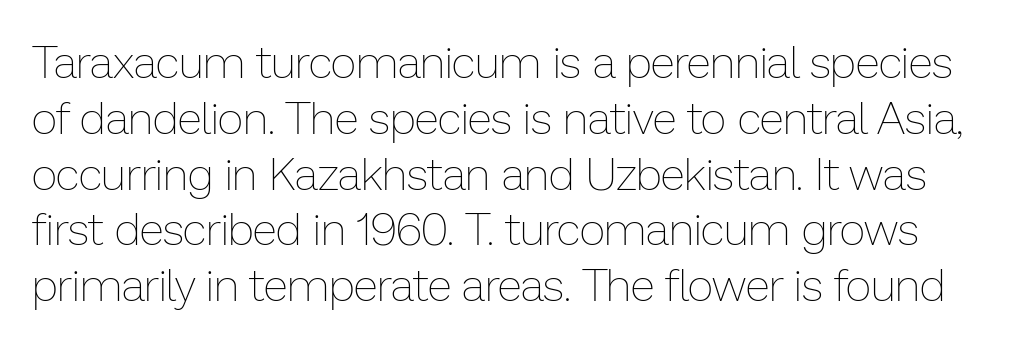
Lines of text with bare space underneath. This is roman type, the default non-slanted kind. Do the characters align in a grid? No, the font is proportional. The letters look calm and open, with moderate or lighter stems. Between one letter and the next there's only the usual sliver of space.
